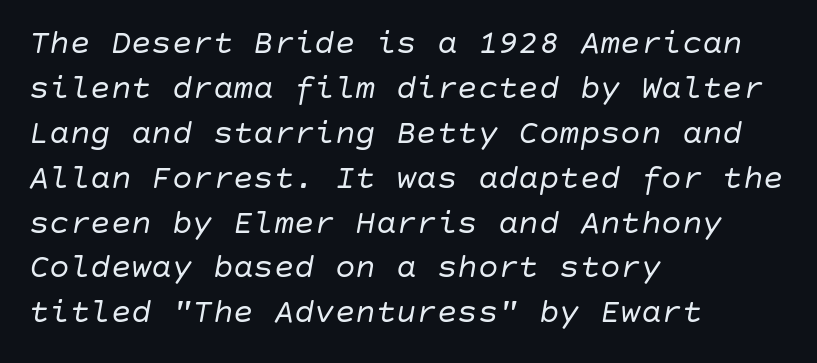
The image shows 34 px regular-weight type, italic (leaning right); set left-aligned, normal line spacing (1.32x), normal letter spacing, not underlined; low stroke contrast and a large x-height.
